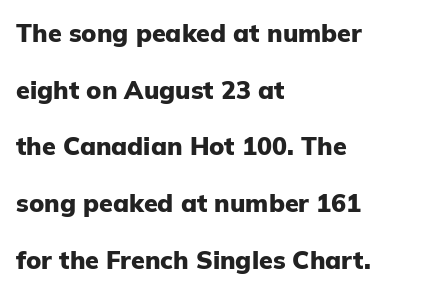
The image shows 25 px bold type, upright; set left-aligned, loose line spacing (2.27x), normal letter spacing, not underlined.
